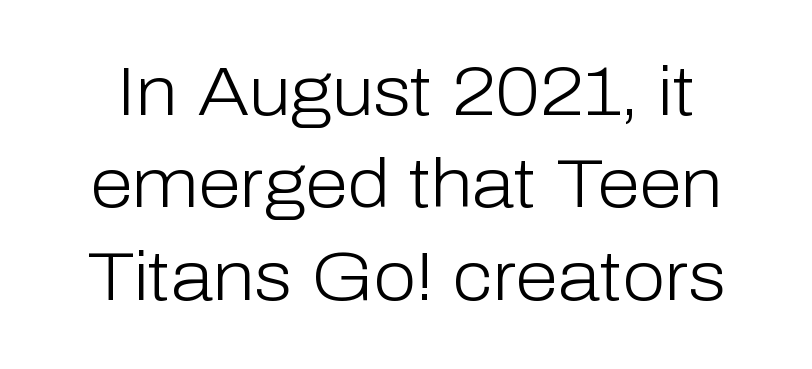
The text was rendered using a sans face with plain stroke endings. Character widths vary here, with narrow letters taking less room than wide ones. Words appear dense and cohesive because spacing is normal. Letters rest on an invisible, unmarked baseline. The space between consecutive lines is moderate. No italicization has been applied; the sample stays upright.
